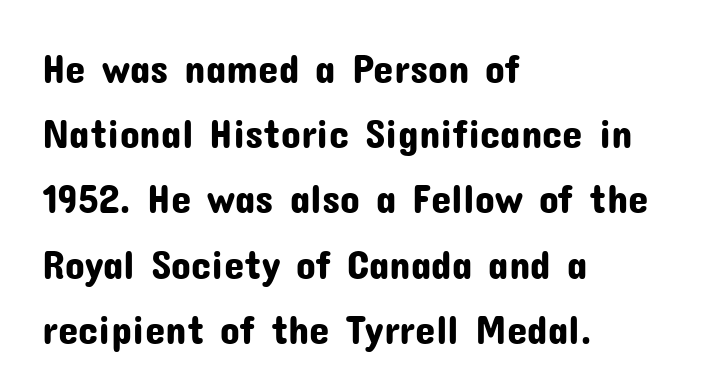
Tall strokes in this sample are plumb rather than angled. Does the leading feel generous? No, just average. Character widths vary here, with narrow letters taking less room than wide ones. Caption: multi-line text, flush left, ragged right. Lines of text with bare space underneath.
